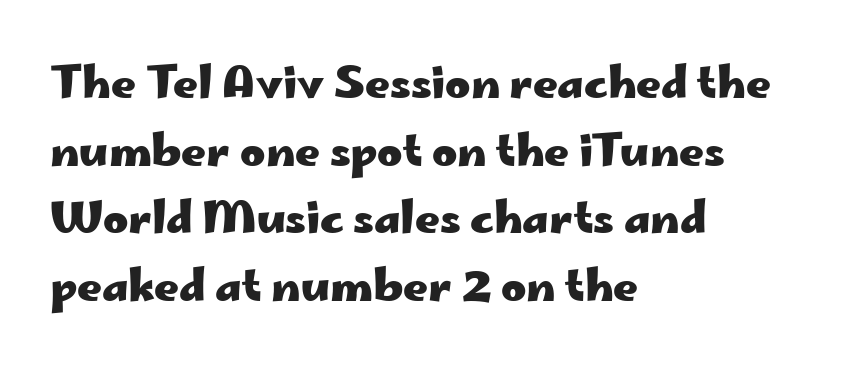
Q: Is the text bold? A: Yes.
Q: Is the text italic (slanted)? A: No, it is upright.
Q: Is the typeface a serif or a sans-serif typeface? A: Sans-serif.
Q: Is the text underlined? A: No.
Q: How is the paragraph aligned? A: Left-aligned.
Q: Is the spacing between letters normal or unusually wide? A: Normal.
Q: Is the spacing between lines tight, normal or loose? A: Normal.
Q: Width (condensed, normal, or wide)? A: Wide.
Q: Stroke contrast? A: Low.
Q: x-height? A: Small.
Q: Monospaced? A: No.
